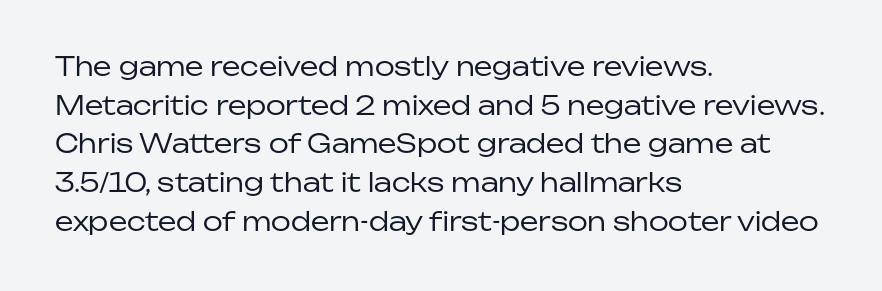
Q: Is the text bold? A: No.
Q: Is the text italic (slanted)? A: No, it is upright.
Q: Is the text underlined? A: No.
Q: How is the paragraph aligned? A: Left-aligned.
Q: Is the spacing between letters normal or unusually wide? A: Normal.
Q: Is the spacing between lines tight, normal or loose? A: Normal.
